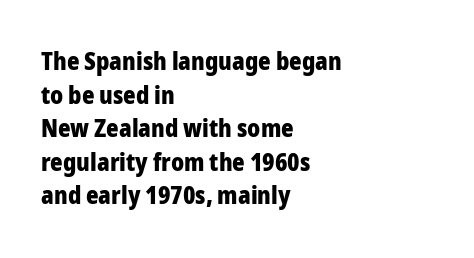
Any mark beneath the type? The region is blank. Regular leading. The face used here is rendered with its standard letterfit. These words are printed bold, with thick strokes throughout. Italic? Not at all — the glyphs are vertical. Left-aligned paragraph, ragged on the right.
